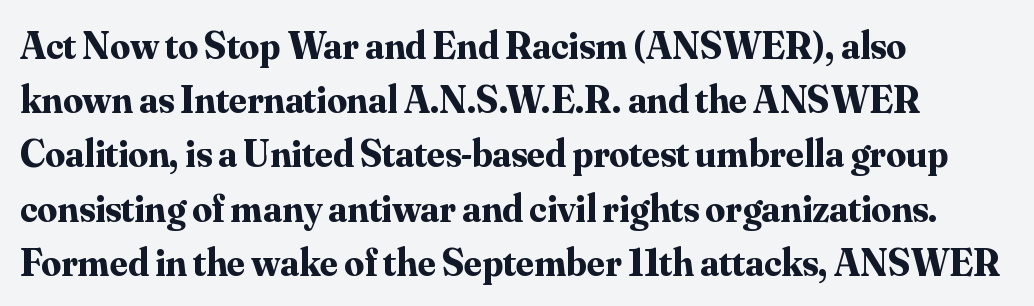
The image shows 39 px bold serif type, upright; set left-aligned, normal line spacing (1.39x), normal letter spacing, not underlined; medium stroke contrast and a small x-height.
